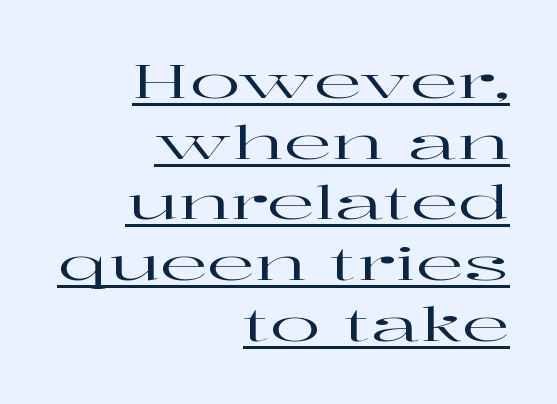
Looks like someone drew a line under every word here. The space between consecutive lines is moderate. Examine the stroke ends and you'll spot serifs. The lettering stays uniformly vertical, giving the passage a roman look.
